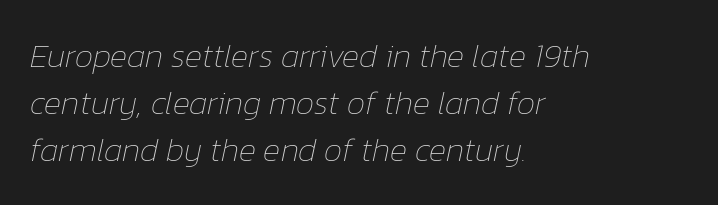
{"italic": "yes", "lean": "right", "slant_degrees": 12, "bold": "no", "weight": "thin", "width": "normal", "stroke_contrast": "low", "x_height": "medium", "monospaced": "no", "underline": "no", "align": "left", "line_spacing": "normal", "line_spacing_ratio": 1.42, "letter_spacing": "normal", "letter_spacing_em": 0.0, "glyph_px": 33}
